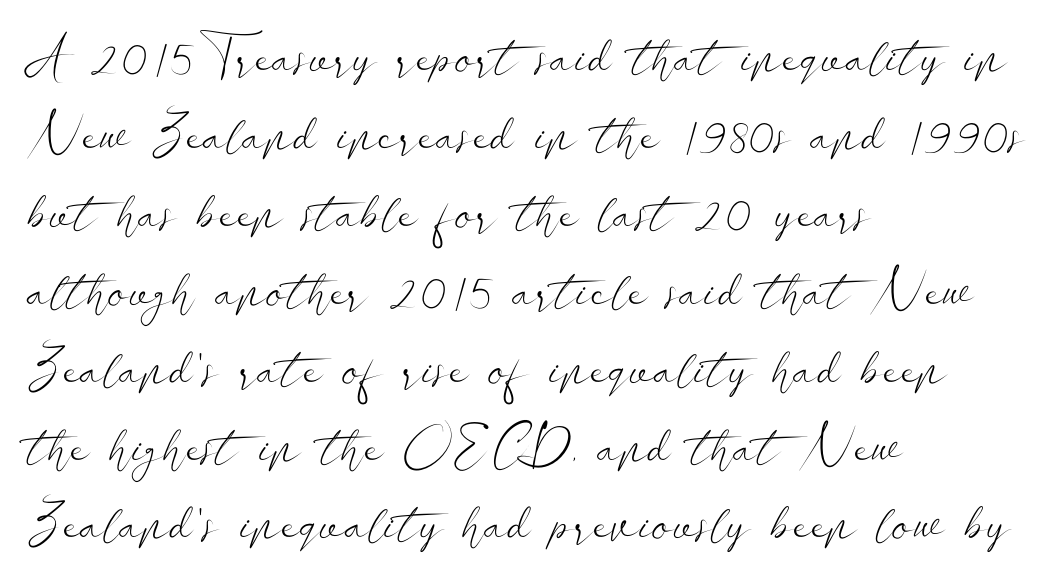
{"serif": "no", "bold": "no", "weight": "light", "width": "wide", "stroke_contrast": "low", "x_height": "small", "monospaced": "no", "underline": "no", "align": "left", "line_spacing": "normal", "line_spacing_ratio": 1.47, "letter_spacing": "normal", "letter_spacing_em": 0.0, "glyph_px": 53}
